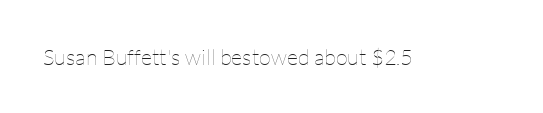
{"italic": "no", "bold": "no", "underline": "no", "letter_spacing": "normal", "letter_spacing_em": 0.0, "glyph_px": 22}
